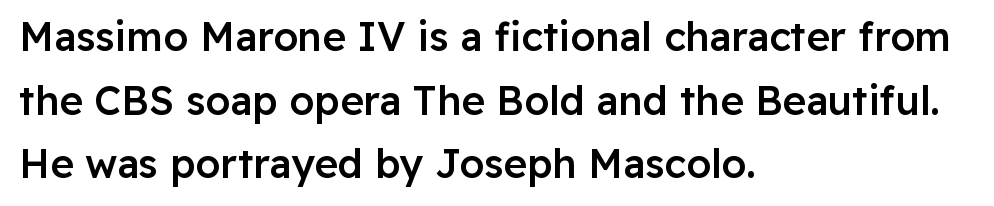
Q: Is the text bold? A: Semi-bold.
Q: Is the text italic (slanted)? A: No, it is upright.
Q: Is the typeface a serif or a sans-serif typeface? A: Sans-serif.
Q: Is the text underlined? A: No.
Q: How is the paragraph aligned? A: Left-aligned.
Q: Is the spacing between letters normal or unusually wide? A: Normal.
Q: Is the spacing between lines tight, normal or loose? A: Normal.
Q: Width (condensed, normal, or wide)? A: Normal.
Q: Stroke contrast? A: Low.
Q: x-height? A: Medium.
Q: Monospaced? A: No.
